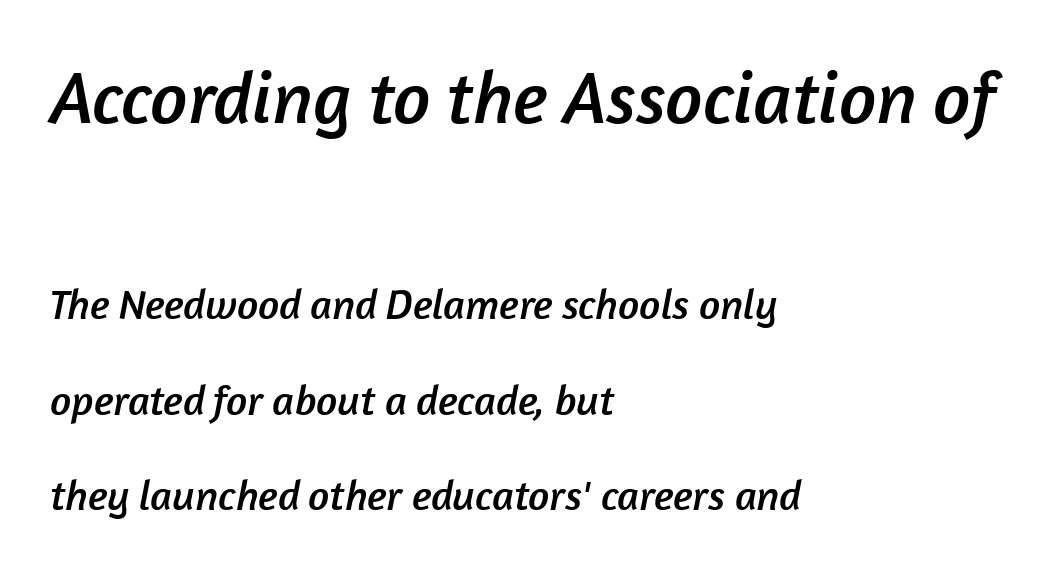
The image shows 74 px sans-serif type; set left-aligned, loose line spacing (2.28x), normal letter spacing, not underlined; the first (top) block is 1.76x larger; low stroke contrast and a medium x-height.
